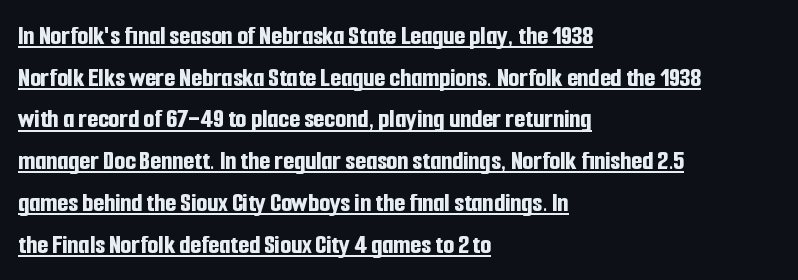
Q: Is the text bold? A: Yes.
Q: Is the text italic (slanted)? A: No, it is upright.
Q: Is the typeface a serif or a sans-serif typeface? A: Sans-serif.
Q: Is the text underlined? A: Yes.
Q: How is the paragraph aligned? A: Left-aligned.
Q: Is the spacing between letters normal or unusually wide? A: Normal.
Q: Is the spacing between lines tight, normal or loose? A: Normal.
Q: Width (condensed, normal, or wide)? A: Condensed.
Q: Stroke contrast? A: Low.
Q: x-height? A: Medium.
Q: Monospaced? A: No.
